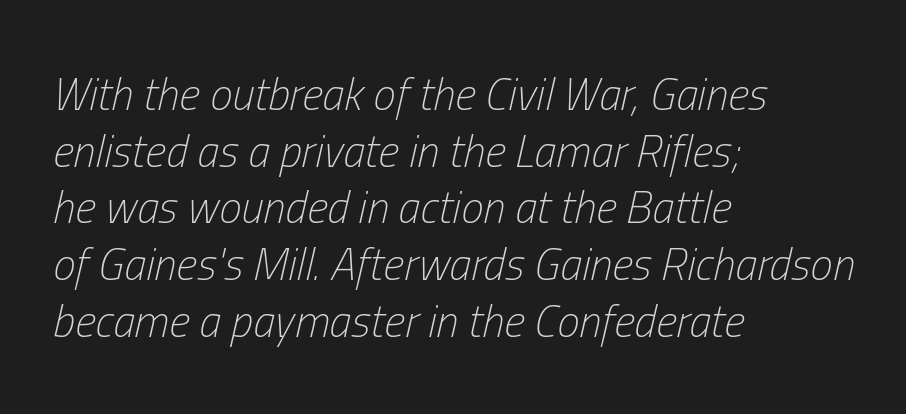
Q: Is the text bold? A: No.
Q: Is the text italic (slanted)? A: Yes, it leans right by about 13 degrees.
Q: Is the text underlined? A: No.
Q: How is the paragraph aligned? A: Left-aligned.
Q: Is the spacing between letters normal or unusually wide? A: Normal.
Q: Is the spacing between lines tight, normal or loose? A: Normal.
Q: Width (condensed, normal, or wide)? A: Condensed.
Q: Stroke contrast? A: Low.
Q: x-height? A: Medium.
Q: Monospaced? A: No.
